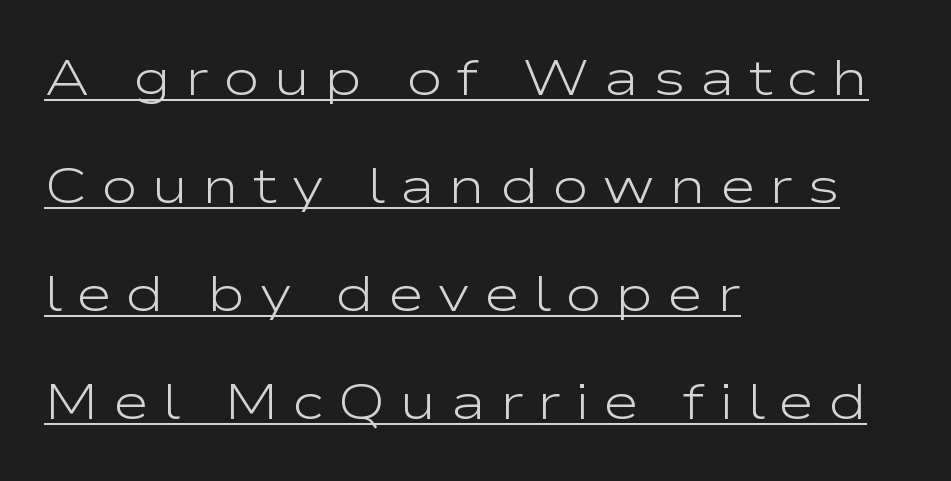
The line texture is sparse and dotted thanks to wide tracking. In terms of posture, this sample is upright. The weight would be labelled regular, book, light, or lighter still. The rendering anchors every line to the left-hand side. This is underlined copy, the kind a proofreader might mark for attention. The passage shown is typed in a proportional face where columns would drift.
